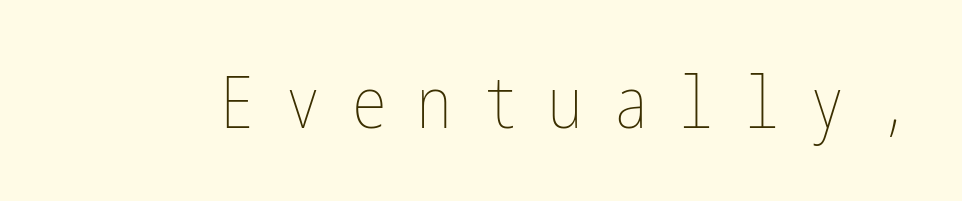
Q: Is the text bold? A: No.
Q: Is the text italic (slanted)? A: No, it is upright.
Q: Is the text underlined? A: No.
Q: Is the spacing between letters normal or unusually wide? A: Unusually wide.
Q: Width (condensed, normal, or wide)? A: Condensed.
Q: Stroke contrast? A: Low.
Q: x-height? A: Medium.
